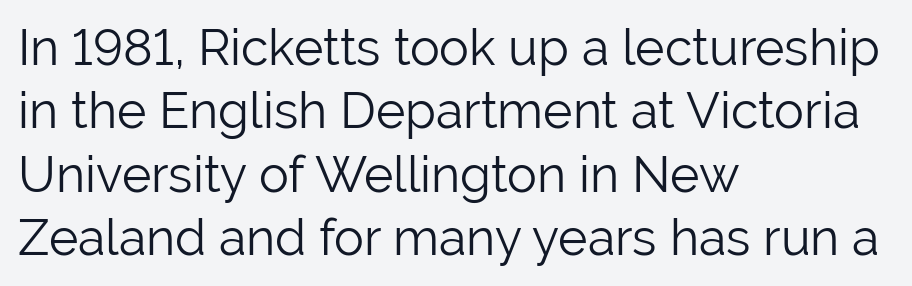
The gap between lines stays unmarked. Italic? Not at all — the glyphs are vertical. The passage is arranged the way most books set body copy — flush left. Interline gaps are of average width in this sample. Heaviness? Minimal to ordinary, like unemphasized prose. The glyphs in this specimen are sans serif.
